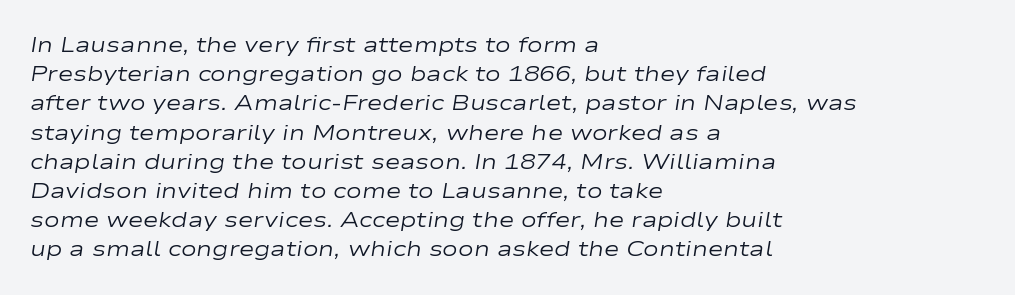
{"italic": "yes", "lean": "right", "slant_degrees": 9, "bold": "no", "underline": "no", "align": "left", "line_spacing": "normal", "line_spacing_ratio": 1.39, "letter_spacing": "normal", "letter_spacing_em": 0.0, "glyph_px": 21}
